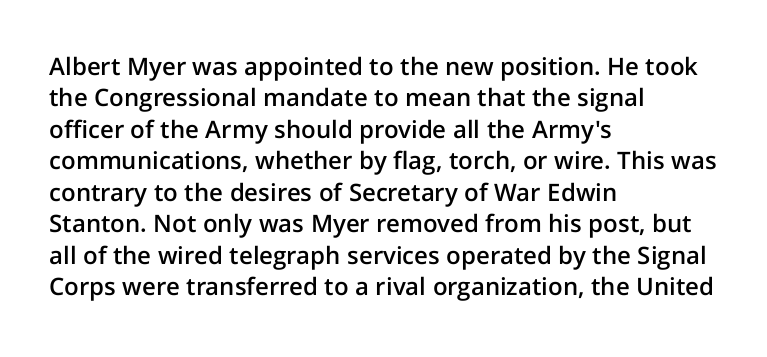
The image shows 24 px text type, upright; set left-aligned, normal line spacing (1.31x), normal letter spacing, not underlined.
